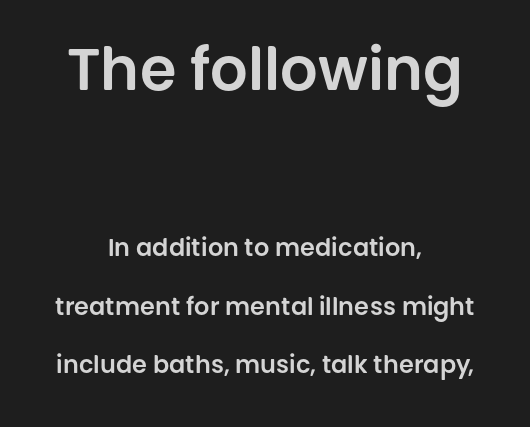
The image shows 59 px sans-serif type, upright; set centered, loose line spacing (2.45x), normal letter spacing, not underlined; the first (top) block is 2.46x larger; low stroke contrast and a large x-height.
